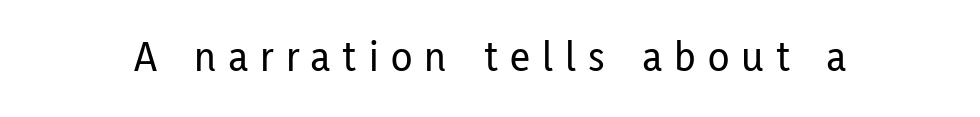
The image shows 44 px condensed sans-serif type, upright; set unusually wide letter spacing (+0.28 em), not underlined; low stroke contrast and a medium x-height.
